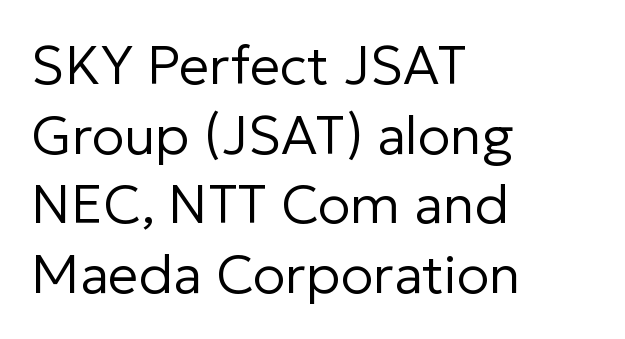
The image shows 54 px regular-weight sans-serif type, upright; set left-aligned, normal line spacing (1.29x), normal letter spacing, not underlined; low stroke contrast and a medium x-height.
